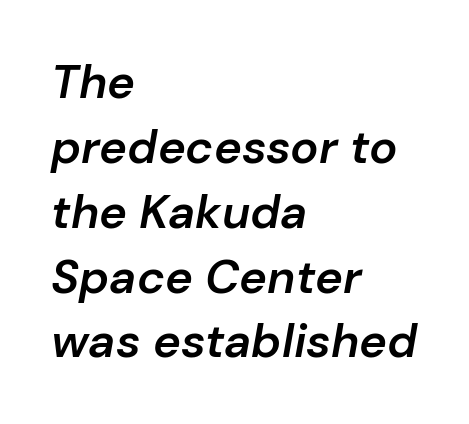
{"italic": "yes", "lean": "right", "slant_degrees": 10, "bold": "semi", "weight": "semibold", "width": "normal", "stroke_contrast": "low", "x_height": "medium", "monospaced": "no", "underline": "no", "align": "left", "line_spacing": "normal", "line_spacing_ratio": 1.38, "letter_spacing": "normal", "letter_spacing_em": 0.0, "glyph_px": 47}
